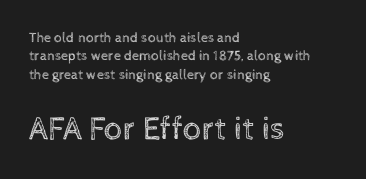
Q: Is the text bold? A: No.
Q: Is the text italic (slanted)? A: No, it is upright.
Q: Is the text underlined? A: No.
Q: How is the paragraph aligned? A: Left-aligned.
Q: Is the spacing between letters normal or unusually wide? A: Normal.
Q: Is the spacing between lines tight, normal or loose? A: Normal.
Q: Which block of text is set in a larger size, the first (top) or the second (bottom)? A: The second (bottom) one.
Q: Width (condensed, normal, or wide)? A: Normal.
Q: x-height? A: Medium.
Q: Monospaced? A: No.
